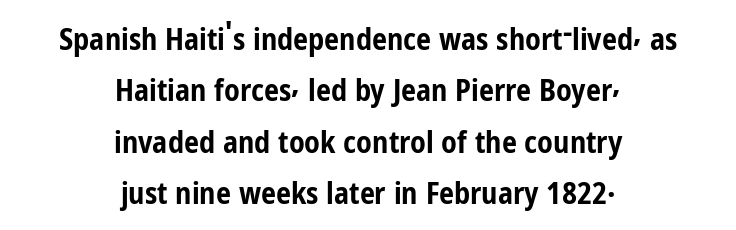
Q: Is the text bold? A: Yes.
Q: Is the text italic (slanted)? A: No, it is upright.
Q: Is the typeface a serif or a sans-serif typeface? A: Sans-serif.
Q: Is the text underlined? A: No.
Q: How is the paragraph aligned? A: Centered.
Q: Is the spacing between letters normal or unusually wide? A: Normal.
Q: Width (condensed, normal, or wide)? A: Condensed.
Q: Stroke contrast? A: Low.
Q: x-height? A: Medium.
Q: Monospaced? A: No.
